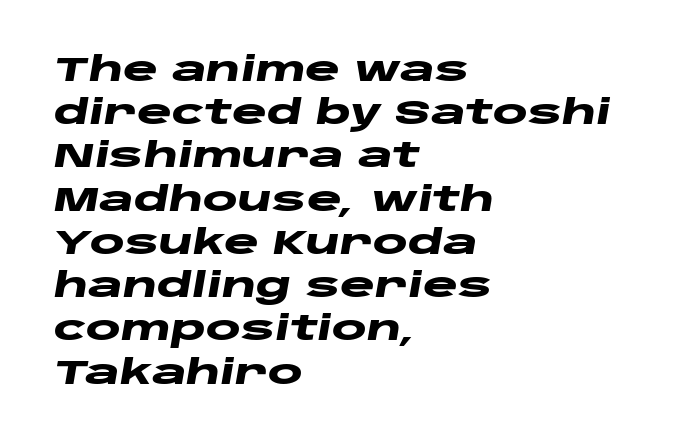
{"italic": "yes", "lean": "right", "slant_degrees": 10, "bold": "yes", "weight": "heavy", "width": "wide", "stroke_contrast": "low", "x_height": "large", "monospaced": "no", "underline": "no", "align": "left", "line_spacing": "normal", "line_spacing_ratio": 1.31, "letter_spacing": "normal", "letter_spacing_em": 0.0, "glyph_px": 33}
